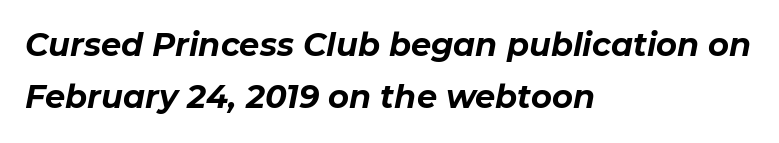
Note the varied advance widths — an 'i' is clearly narrower than an 'm'. Plain, unruled lines of type. The font's italic variant was chosen for this text. Words appear dense and cohesive because spacing is normal. The font is running at its bold setting.
